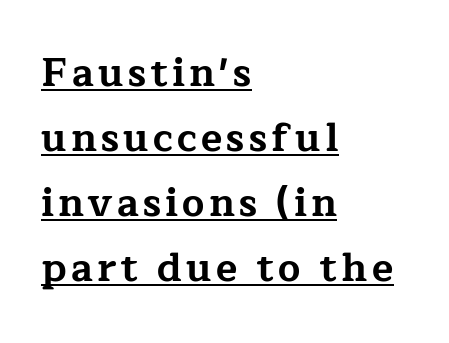
Rendered with straight, roman letterforms. The text was rendered using a seriffed face with decorative stroke endings. Does a line run under the words? Yes, clearly. The lines sit at an ordinary, default distance from one another. Caption: multi-line text, flush left, ragged right.
